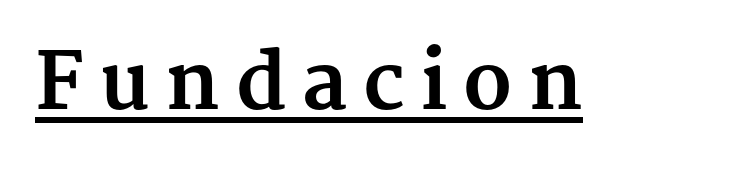
The designer went with a serif here, giving each stem small feet. You can tell it's not italic because the verticals are truly vertical. The gaps between neighbouring characters are conspicuously large. Here the designer chose a conventional face with non-uniform glyph widths. Caption: bold face, heavy strokes. The face used here appears with an underline applied.
